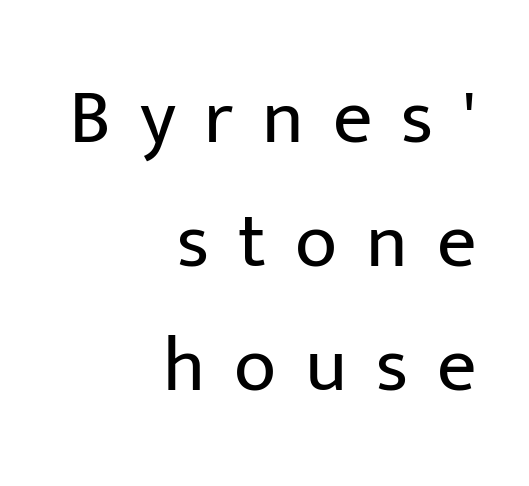
The image shows 78 px regular-weight sans-serif type, upright; set right-aligned, normal line spacing (1.59x), unusually wide letter spacing (+0.37 em), not underlined; low stroke contrast and a medium x-height.
